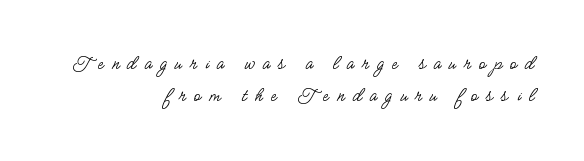
Q: Is the text bold? A: No.
Q: Is the text italic (slanted)? A: Yes.
Q: Is the text underlined? A: No.
Q: How is the paragraph aligned? A: Right-aligned.
Q: Is the spacing between letters normal or unusually wide? A: Unusually wide.
Q: Is the spacing between lines tight, normal or loose? A: Normal.
